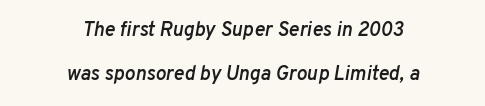
Q: Is the text bold? A: Semi-bold.
Q: Is the text italic (slanted)? A: Yes, it leans right by about 10 degrees.
Q: Is the text underlined? A: No.
Q: How is the paragraph aligned? A: Centered.
Q: Is the spacing between letters normal or unusually wide? A: Normal.
Q: Is the spacing between lines tight, normal or loose? A: Loose.
